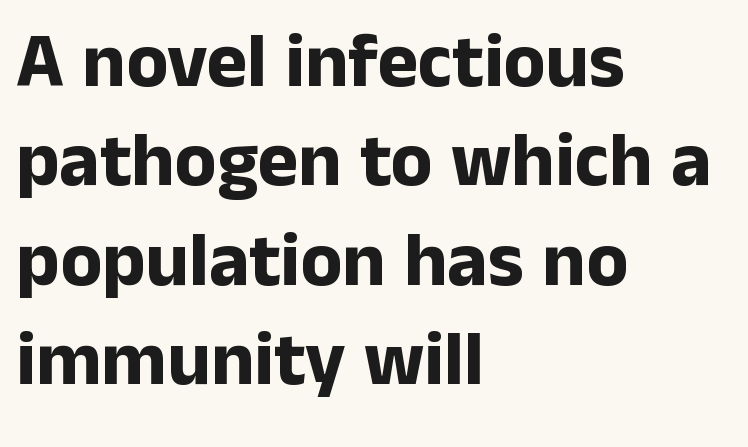
Q: Is the text bold? A: Yes.
Q: Is the text italic (slanted)? A: No, it is upright.
Q: Is the typeface a serif or a sans-serif typeface? A: Sans-serif.
Q: Is the text underlined? A: No.
Q: How is the paragraph aligned? A: Left-aligned.
Q: Is the spacing between letters normal or unusually wide? A: Normal.
Q: Is the spacing between lines tight, normal or loose? A: Normal.
Q: Width (condensed, normal, or wide)? A: Normal.
Q: Stroke contrast? A: Low.
Q: x-height? A: Medium.
Q: Monospaced? A: No.
